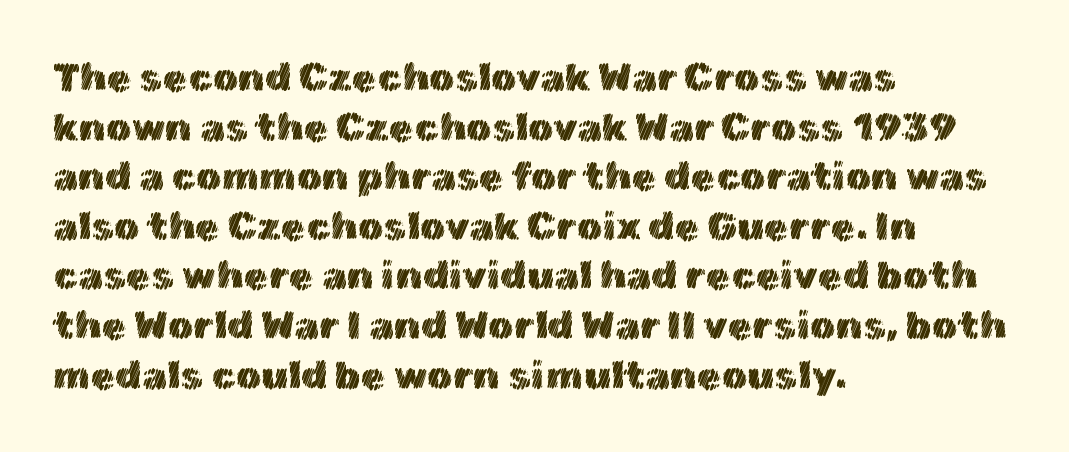
Q: Is the text italic (slanted)? A: No, it is upright.
Q: Is the text underlined? A: No.
Q: How is the paragraph aligned? A: Left-aligned.
Q: Is the spacing between letters normal or unusually wide? A: Normal.
Q: Width (condensed, normal, or wide)? A: Normal.
Q: x-height? A: Medium.
Q: Monospaced? A: No.
